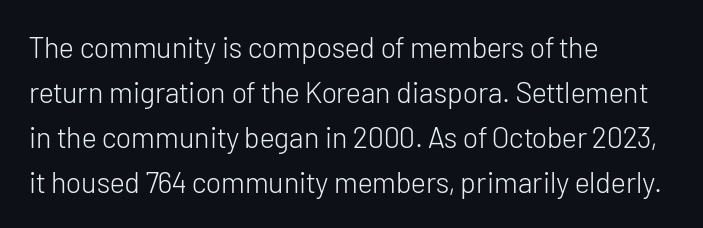
The image shows 29 px light sans-serif type, upright; set left-aligned, normal line spacing (1.55x), normal letter spacing, not underlined; low stroke contrast and a medium x-height.
